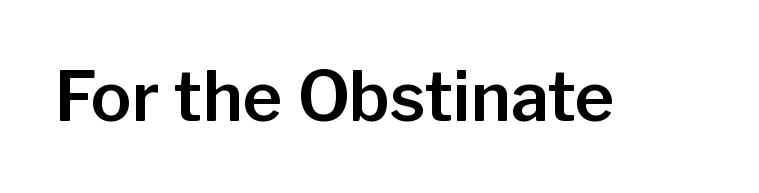
Q: Is the text italic (slanted)? A: No, it is upright.
Q: Is the typeface a serif or a sans-serif typeface? A: Sans-serif.
Q: Is the text underlined? A: No.
Q: Is the spacing between letters normal or unusually wide? A: Normal.
Q: Width (condensed, normal, or wide)? A: Normal.
Q: Stroke contrast? A: Low.
Q: x-height? A: Medium.
Q: Monospaced? A: No.
